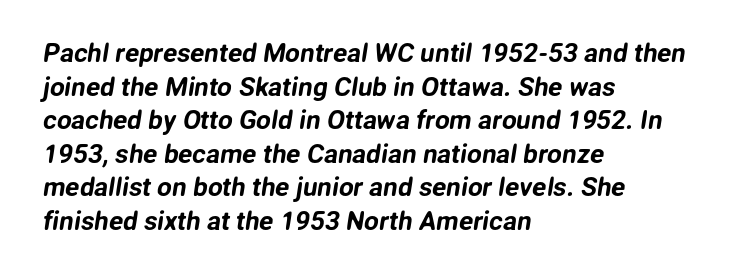
The image shows 26 px text type; set left-aligned, normal line spacing (1.29x), normal letter spacing, not underlined.
